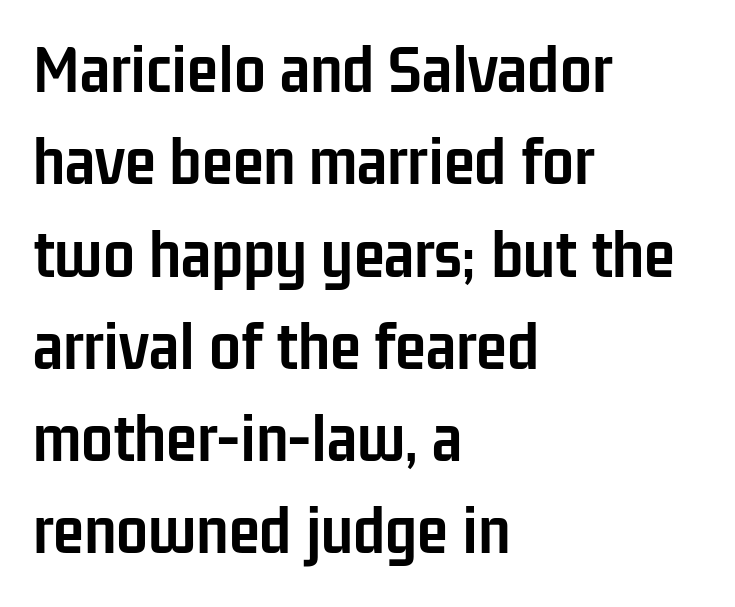
Q: Is the text bold? A: Yes.
Q: Is the text italic (slanted)? A: No, it is upright.
Q: Is the typeface a serif or a sans-serif typeface? A: Sans-serif.
Q: Is the text underlined? A: No.
Q: How is the paragraph aligned? A: Left-aligned.
Q: Is the spacing between letters normal or unusually wide? A: Normal.
Q: Is the spacing between lines tight, normal or loose? A: Normal.
Q: Width (condensed, normal, or wide)? A: Condensed.
Q: Stroke contrast? A: Low.
Q: x-height? A: Medium.
Q: Monospaced? A: No.
